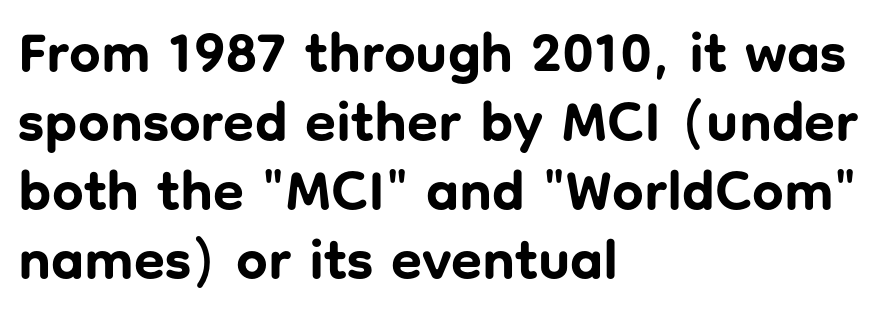
Q: Is the text bold? A: Yes.
Q: Is the text italic (slanted)? A: No, it is upright.
Q: Is the typeface a serif or a sans-serif typeface? A: Sans-serif.
Q: Is the text underlined? A: No.
Q: How is the paragraph aligned? A: Left-aligned.
Q: Is the spacing between letters normal or unusually wide? A: Normal.
Q: Width (condensed, normal, or wide)? A: Normal.
Q: Stroke contrast? A: Low.
Q: x-height? A: Medium.
Q: Monospaced? A: No.
